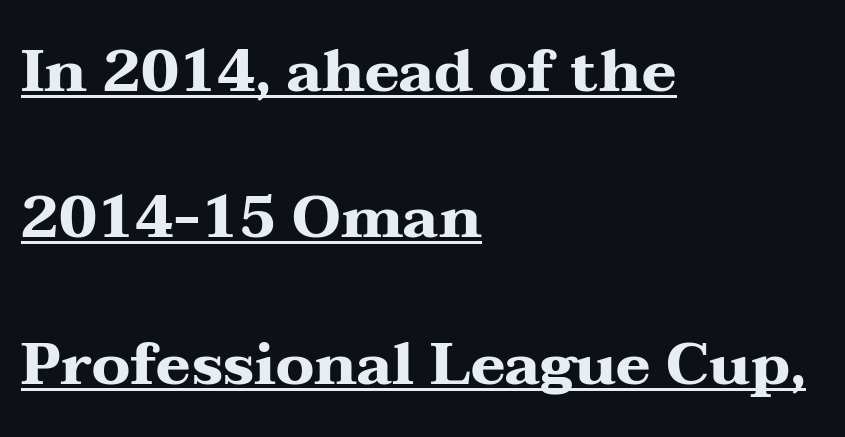
{"serif": "yes", "italic": "no", "bold": "yes", "weight": "heavy", "width": "wide", "stroke_contrast": "medium", "x_height": "medium", "monospaced": "no", "underline": "yes", "align": "left", "line_spacing": "loose", "line_spacing_ratio": 2.48, "letter_spacing": "normal", "letter_spacing_em": 0.0, "glyph_px": 59}
